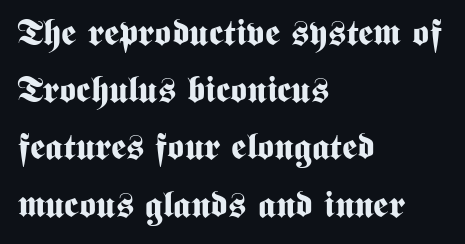
Q: Is the text bold? A: Yes.
Q: Is the text italic (slanted)? A: No, it is upright.
Q: Is the typeface a serif or a sans-serif typeface? A: Sans-serif.
Q: Is the text underlined? A: No.
Q: How is the paragraph aligned? A: Left-aligned.
Q: Is the spacing between letters normal or unusually wide? A: Normal.
Q: Is the spacing between lines tight, normal or loose? A: Normal.
Q: Width (condensed, normal, or wide)? A: Condensed.
Q: Stroke contrast? A: Medium.
Q: x-height? A: Medium.
Q: Monospaced? A: No.
